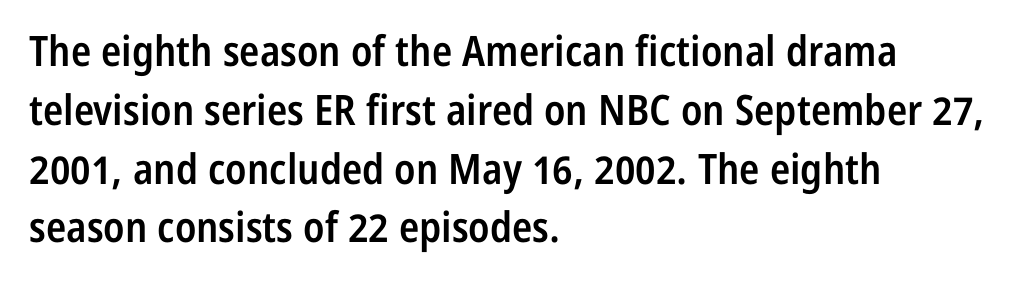
{"serif": "no", "italic": "no", "bold": "semi", "weight": "semibold", "width": "condensed", "stroke_contrast": "low", "x_height": "medium", "monospaced": "no", "underline": "no", "align": "left", "line_spacing": "normal", "line_spacing_ratio": 1.4, "letter_spacing": "normal", "letter_spacing_em": 0.0, "glyph_px": 42}
